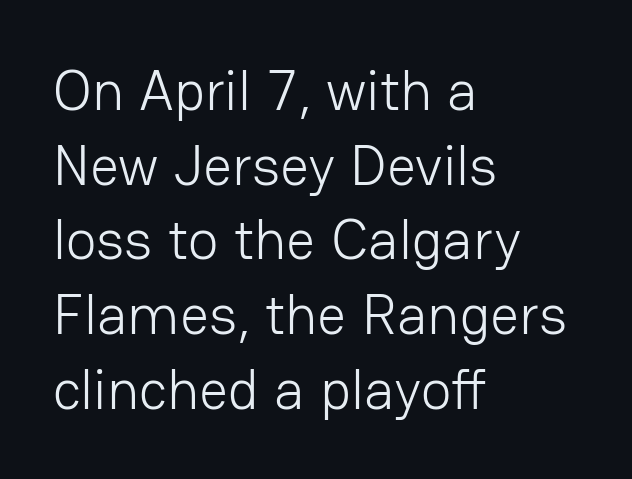
A student would call this left alignment; a typographer would say flush left, rag right. Students, note that the glyphs here touch the page at normal intervals. The gap between lines stays unmarked. Weight: in the light-to-regular range. These lines are rendered in a variable-pitch font.
